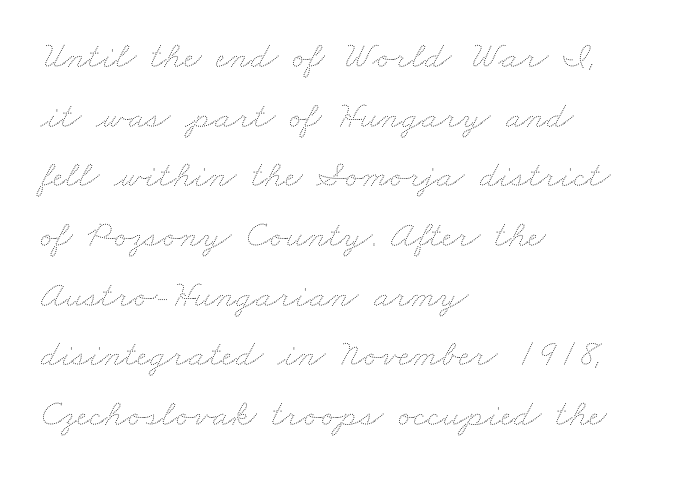
Ink coverage per letter is moderate at most. Does extra space separate the letters? No, they use regular spacing. The gap between lines stays unmarked. Horizontally, the lines are justified to the leading edge only. The rendering uses a moderate line-height, typical for paragraphs.
